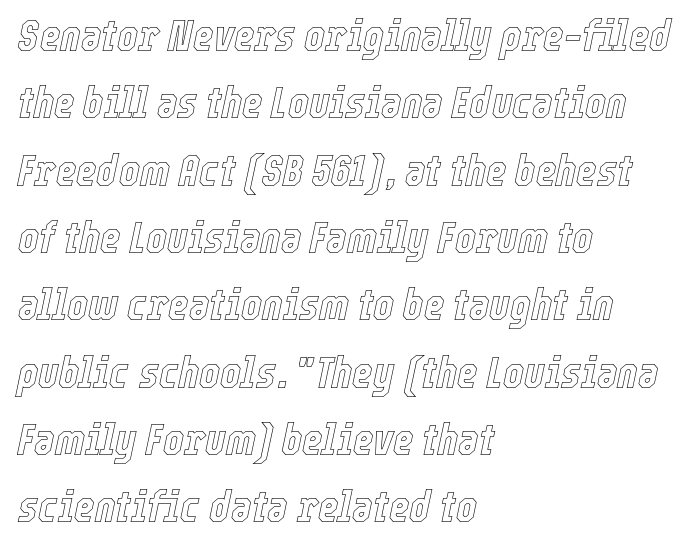
{"italic": "yes", "lean": "right", "slant_degrees": 12, "width": "condensed", "x_height": "medium", "monospaced": "no", "underline": "no", "align": "left", "line_spacing": "normal", "line_spacing_ratio": 1.53, "letter_spacing": "normal", "letter_spacing_em": 0.0, "glyph_px": 44}
